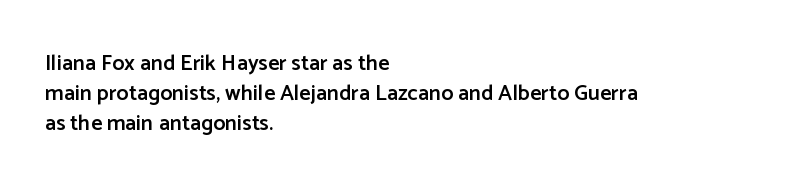
Q: Is the text bold? A: Semi-bold.
Q: Is the text italic (slanted)? A: No, it is upright.
Q: Is the text underlined? A: No.
Q: How is the paragraph aligned? A: Left-aligned.
Q: Is the spacing between letters normal or unusually wide? A: Normal.
Q: Is the spacing between lines tight, normal or loose? A: Normal.
